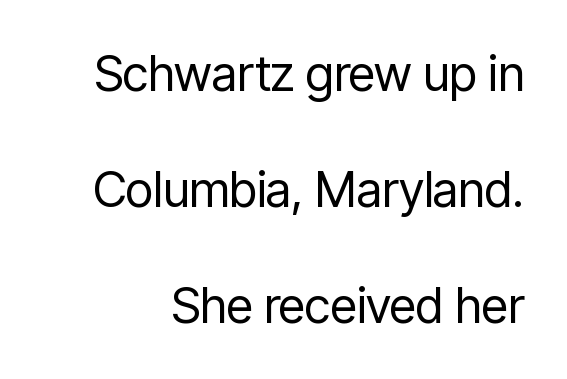
The image shows 49 px regular-weight, condensed sans-serif type, upright; set loose line spacing (2.37x), normal letter spacing, not underlined; low stroke contrast and a medium x-height.
